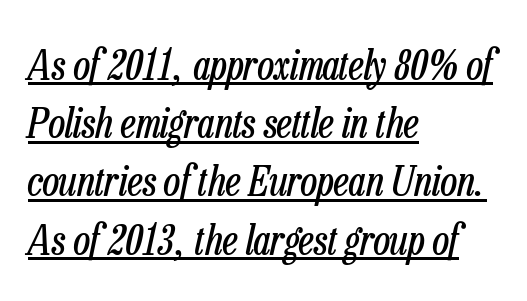
In CSS terms this would be text-align: left. Unbolded letterforms with no extra heft. Observe the ordinary spacing: letters are neighbours, not strangers. You can see a thin bar hugging the bottom of the glyphs.
